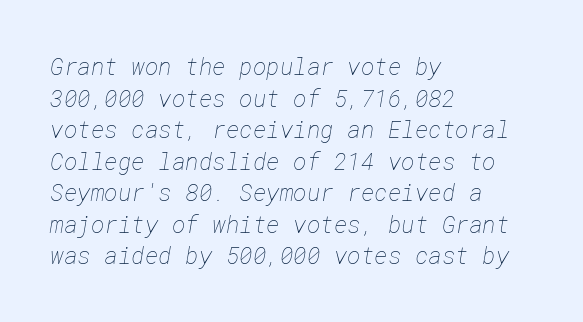
{"bold": "no", "underline": "no", "align": "left", "line_spacing": "normal", "line_spacing_ratio": 1.37, "letter_spacing": "normal", "letter_spacing_em": 0.0, "glyph_px": 23}
